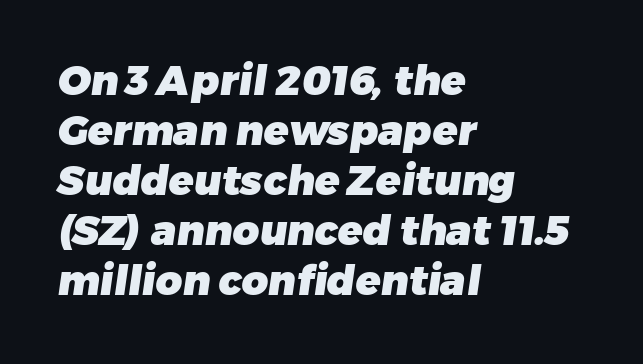
This sample has the flowing, uneven cadence of proportional lettering. Nope, no serifs anywhere on these letters. This rendering features lettering with no underline. Students, note that the glyphs here touch the page at normal intervals.
